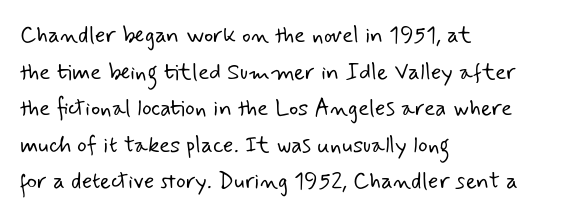
The image shows 23 px text type; set left-aligned, normal line spacing (1.59x), normal letter spacing, not underlined.
